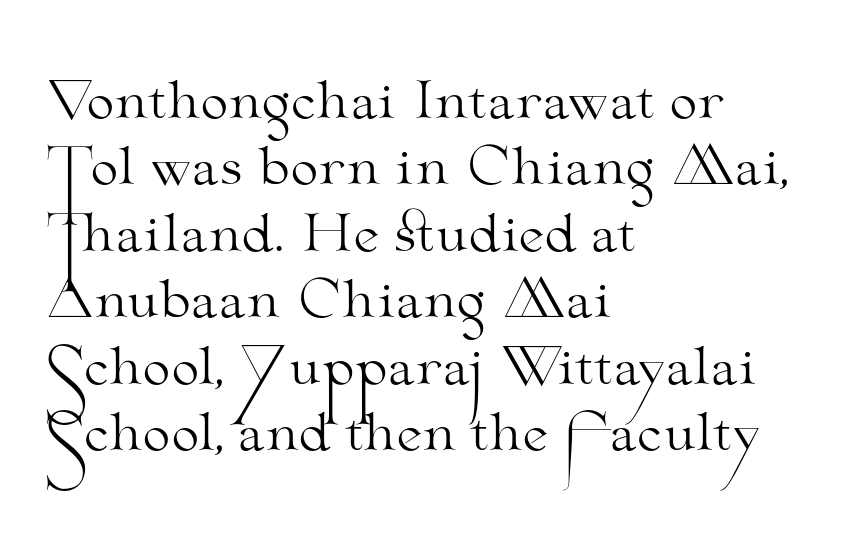
{"serif": "yes", "italic": "no", "bold": "no", "weight": "light", "width": "wide", "stroke_contrast": "medium", "x_height": "small", "monospaced": "no", "underline": "no", "align": "left", "line_spacing": "normal", "line_spacing_ratio": 1.33, "letter_spacing": "normal", "letter_spacing_em": 0.0, "glyph_px": 50}
